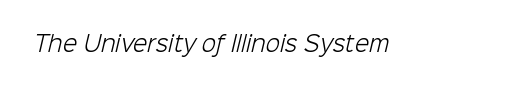
Q: Is the text bold? A: No.
Q: Is the text underlined? A: No.
Q: Is the spacing between letters normal or unusually wide? A: Normal.
